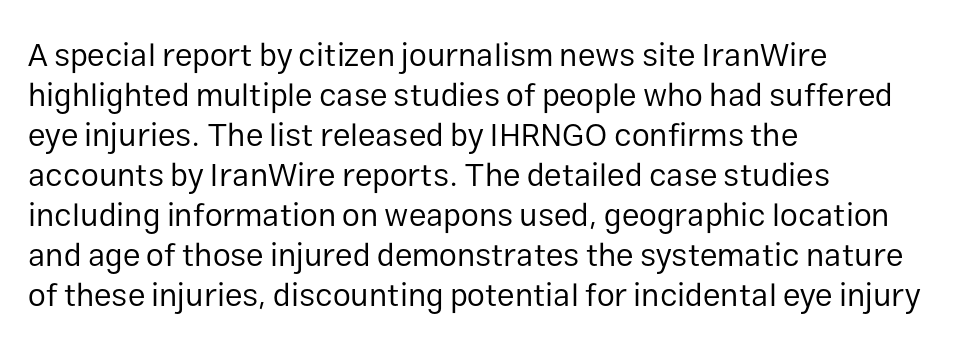
Q: Is the text bold? A: No.
Q: Is the text italic (slanted)? A: No, it is upright.
Q: Is the typeface a serif or a sans-serif typeface? A: Sans-serif.
Q: Is the text underlined? A: No.
Q: How is the paragraph aligned? A: Left-aligned.
Q: Is the spacing between letters normal or unusually wide? A: Normal.
Q: Is the spacing between lines tight, normal or loose? A: Normal.
Q: Width (condensed, normal, or wide)? A: Normal.
Q: Stroke contrast? A: Low.
Q: x-height? A: Medium.
Q: Monospaced? A: No.
